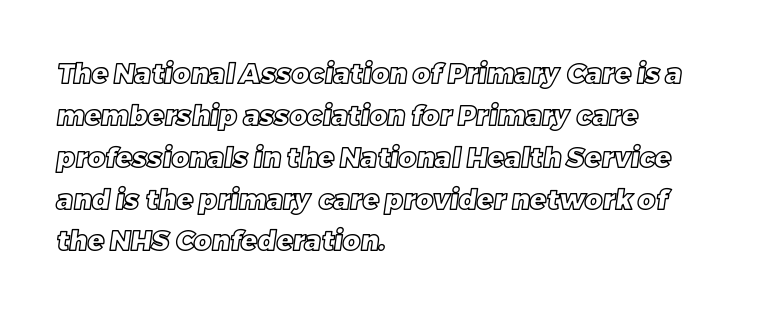
Q: Is the text underlined? A: No.
Q: How is the paragraph aligned? A: Left-aligned.
Q: Is the spacing between letters normal or unusually wide? A: Normal.
Q: Is the spacing between lines tight, normal or loose? A: Normal.
